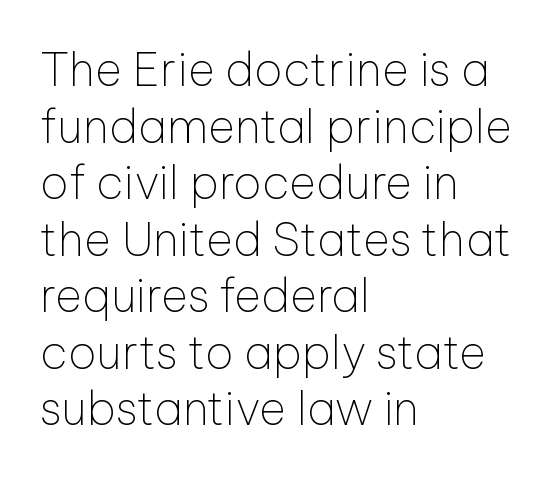
{"serif": "no", "italic": "no", "bold": "no", "weight": "thin", "width": "normal", "stroke_contrast": "low", "x_height": "medium", "monospaced": "no", "underline": "no", "align": "left", "line_spacing_ratio": 1.23, "letter_spacing": "normal", "letter_spacing_em": 0.0, "glyph_px": 46}
